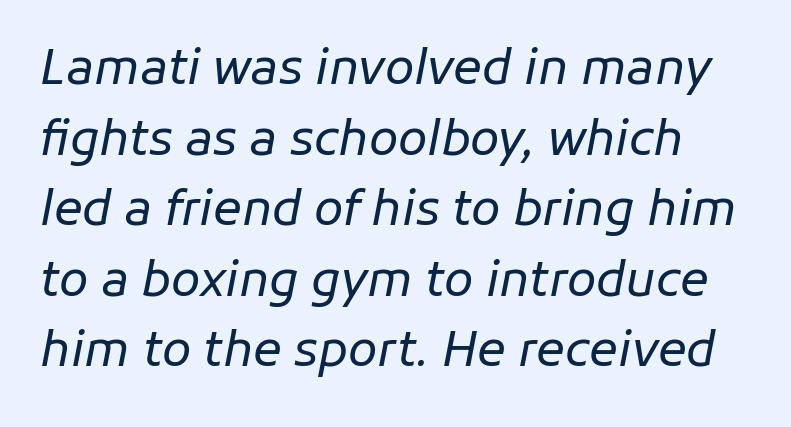
The image shows 48 px regular-weight type, italic (leaning right); set normal line spacing (1.47x), normal letter spacing, not underlined; low stroke contrast and a medium x-height.
